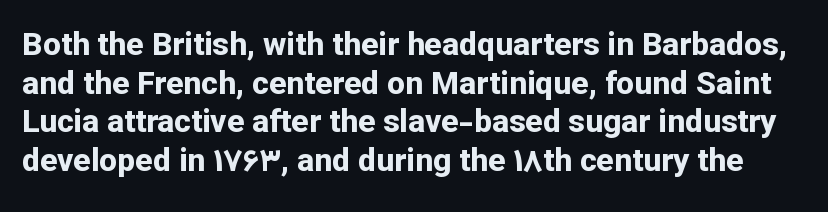
Short note: letters normally spaced. Ordinary non-slanted type is in use. These words are printed bold, with thick strokes throughout. Is this a fixed-width face? No — the glyphs have proportional, varying widths. Any mark beneath the type? The region is blank. Font category for this specimen: sans-serif.
